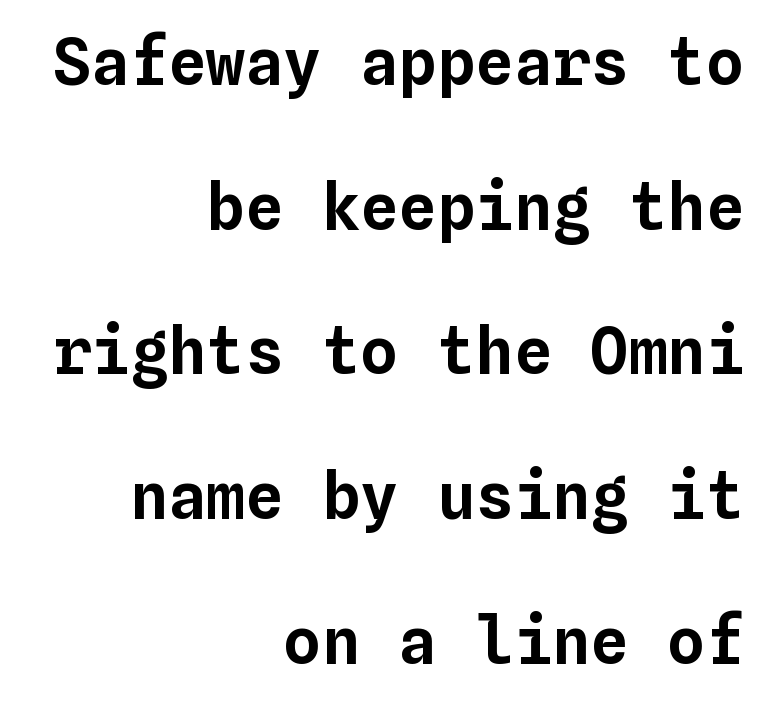
Q: Is the text italic (slanted)? A: No, it is upright.
Q: Is the text underlined? A: No.
Q: How is the paragraph aligned? A: Right-aligned.
Q: Is the spacing between letters normal or unusually wide? A: Normal.
Q: Is the spacing between lines tight, normal or loose? A: Loose.
Q: Width (condensed, normal, or wide)? A: Normal.
Q: Stroke contrast? A: Low.
Q: x-height? A: Medium.
Q: Monospaced? A: Yes.
